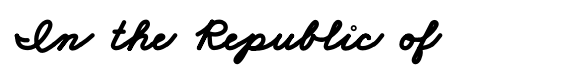
Q: Is the text bold? A: Yes.
Q: Is the typeface a serif or a sans-serif typeface? A: Sans-serif.
Q: Is the text underlined? A: No.
Q: Is the spacing between letters normal or unusually wide? A: Normal.
Q: Width (condensed, normal, or wide)? A: Wide.
Q: Stroke contrast? A: Low.
Q: x-height? A: Small.
Q: Monospaced? A: No.
